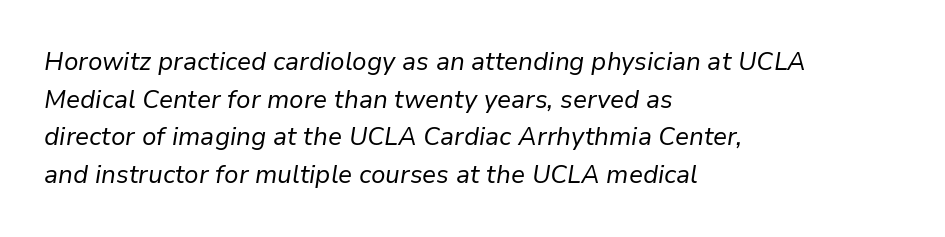
Visually the block forms a straight wall on the left and a jagged coastline on the right. The foot of each line stays bare and open. Tracking here is standard; glyphs follow each other at the usual distance. You can tell it's italic because the verticals aren't actually vertical. The typeface has the unassuming heft of standard copy or less.
